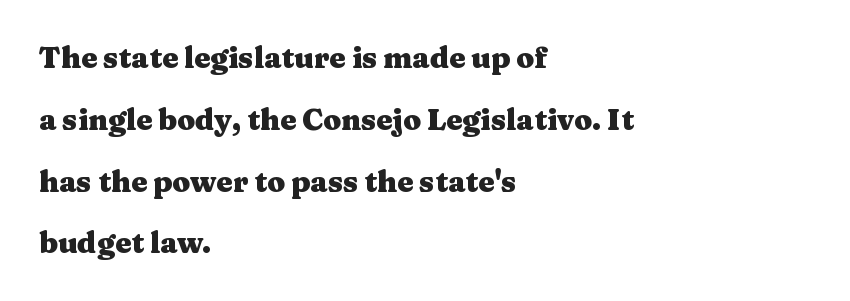
Q: Is the text bold? A: Yes.
Q: Is the text italic (slanted)? A: No, it is upright.
Q: Is the typeface a serif or a sans-serif typeface? A: Serif.
Q: Is the text underlined? A: No.
Q: How is the paragraph aligned? A: Left-aligned.
Q: Is the spacing between letters normal or unusually wide? A: Normal.
Q: Is the spacing between lines tight, normal or loose? A: Loose.
Q: Width (condensed, normal, or wide)? A: Wide.
Q: Stroke contrast? A: Medium.
Q: x-height? A: Medium.
Q: Monospaced? A: No.
